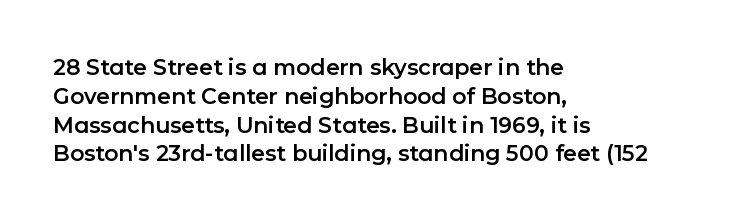
Q: Is the text italic (slanted)? A: No, it is upright.
Q: Is the text underlined? A: No.
Q: How is the paragraph aligned? A: Left-aligned.
Q: Is the spacing between letters normal or unusually wide? A: Normal.
Q: Is the spacing between lines tight, normal or loose? A: Normal.
